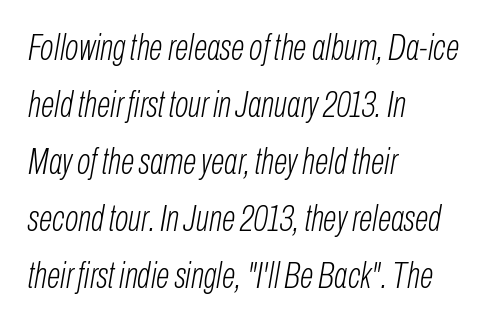
Q: Is the text bold? A: No.
Q: Is the text italic (slanted)? A: Yes, it leans right by about 10 degrees.
Q: Is the text underlined? A: No.
Q: How is the paragraph aligned? A: Left-aligned.
Q: Is the spacing between letters normal or unusually wide? A: Normal.
Q: Is the spacing between lines tight, normal or loose? A: Normal.
Q: Width (condensed, normal, or wide)? A: Condensed.
Q: Stroke contrast? A: Low.
Q: x-height? A: Medium.
Q: Monospaced? A: No.
